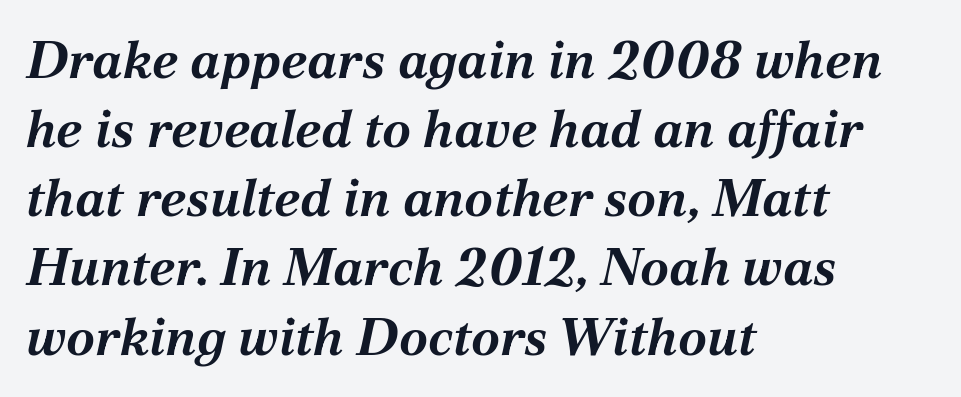
Q: Is the text bold? A: Yes.
Q: Is the text italic (slanted)? A: Yes, it leans right by about 12 degrees.
Q: Is the text underlined? A: No.
Q: How is the paragraph aligned? A: Left-aligned.
Q: Is the spacing between letters normal or unusually wide? A: Normal.
Q: Is the spacing between lines tight, normal or loose? A: Normal.
Q: Width (condensed, normal, or wide)? A: Normal.
Q: Stroke contrast? A: Medium.
Q: x-height? A: Medium.
Q: Monospaced? A: No.
